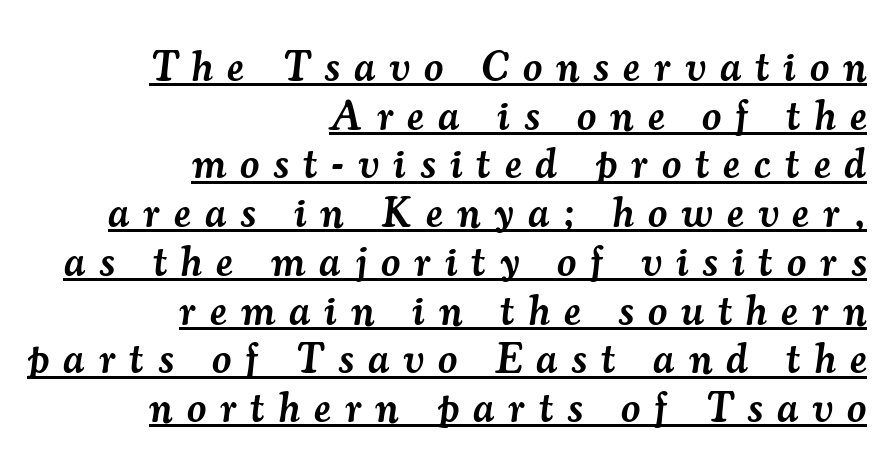
Q: Is the text bold? A: Semi-bold.
Q: Is the text italic (slanted)? A: Yes, it leans right by about 7 degrees.
Q: Is the typeface a serif or a sans-serif typeface? A: Serif.
Q: Is the text underlined? A: Yes.
Q: How is the paragraph aligned? A: Right-aligned.
Q: Is the spacing between letters normal or unusually wide? A: Unusually wide.
Q: Width (condensed, normal, or wide)? A: Normal.
Q: Stroke contrast? A: Medium.
Q: x-height? A: Small.
Q: Monospaced? A: No.
